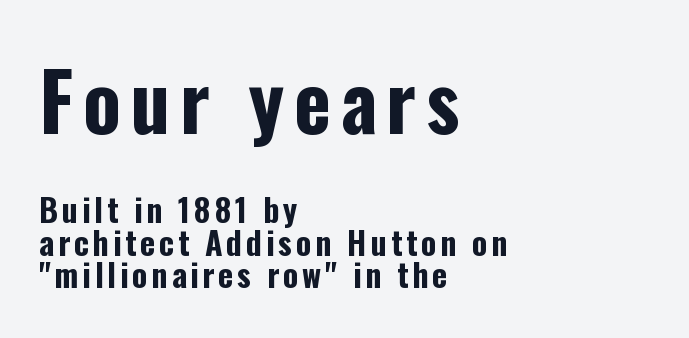
Q: Is the text bold? A: Yes.
Q: Is the text italic (slanted)? A: No, it is upright.
Q: Is the typeface a serif or a sans-serif typeface? A: Sans-serif.
Q: Is the text underlined? A: No.
Q: How is the paragraph aligned? A: Left-aligned.
Q: Is the spacing between lines tight, normal or loose? A: Tight.
Q: Which block of text is set in a larger size, the first (top) or the second (bottom)? A: The first (top) one.
Q: Width (condensed, normal, or wide)? A: Condensed.
Q: Stroke contrast? A: Low.
Q: x-height? A: Medium.
Q: Monospaced? A: No.
